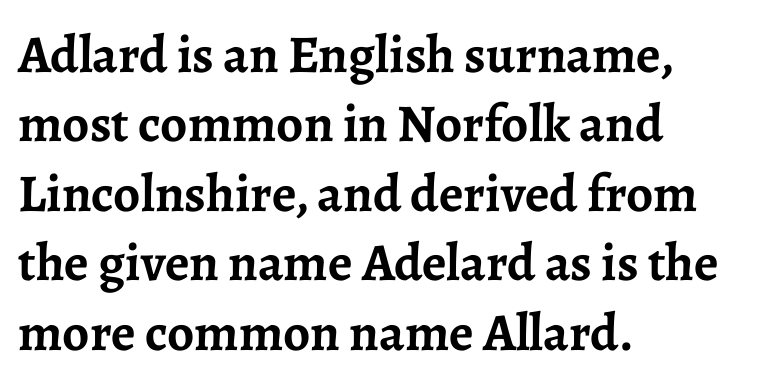
The image shows 53 px semibold serif type, upright; set left-aligned, normal line spacing (1.31x), normal letter spacing, not underlined; low stroke contrast and a medium x-height.
